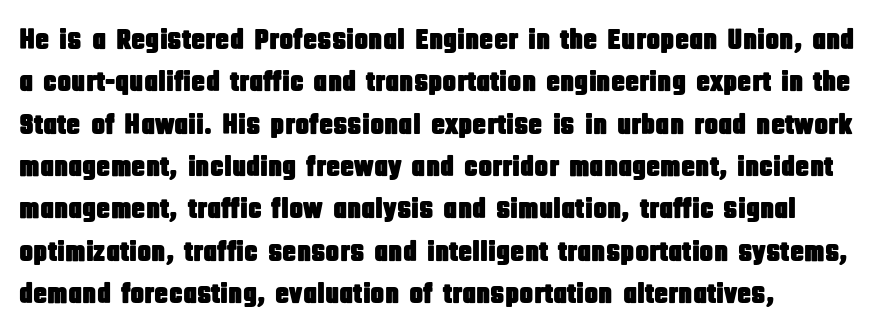
Q: Is the text italic (slanted)? A: No, it is upright.
Q: Is the typeface a serif or a sans-serif typeface? A: Sans-serif.
Q: Is the text underlined? A: No.
Q: How is the paragraph aligned? A: Left-aligned.
Q: Is the spacing between letters normal or unusually wide? A: Normal.
Q: Is the spacing between lines tight, normal or loose? A: Normal.
Q: Width (condensed, normal, or wide)? A: Condensed.
Q: Stroke contrast? A: Low.
Q: x-height? A: Large.
Q: Monospaced? A: No.
